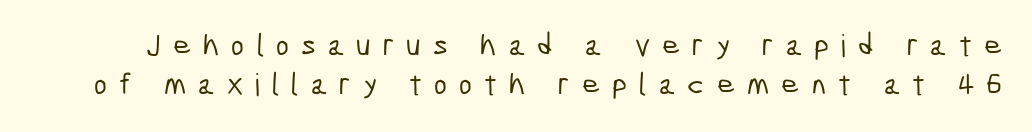
Q: Is the typeface a serif or a sans-serif typeface? A: Sans-serif.
Q: Is the text underlined? A: No.
Q: Is the spacing between letters normal or unusually wide? A: Unusually wide.
Q: Is the spacing between lines tight, normal or loose? A: Normal.
Q: Width (condensed, normal, or wide)? A: Condensed.
Q: Stroke contrast? A: Low.
Q: x-height? A: Medium.
Q: Monospaced? A: No.
